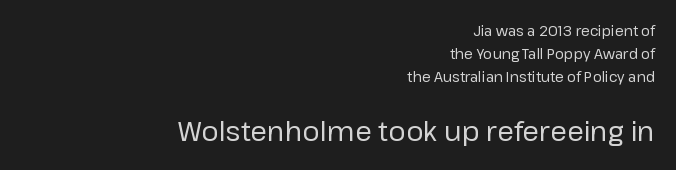
The image shows 27 px text type, upright; set right-aligned, normal line spacing (1.65x), normal letter spacing, not underlined; the second (bottom) block is 1.93x larger.
